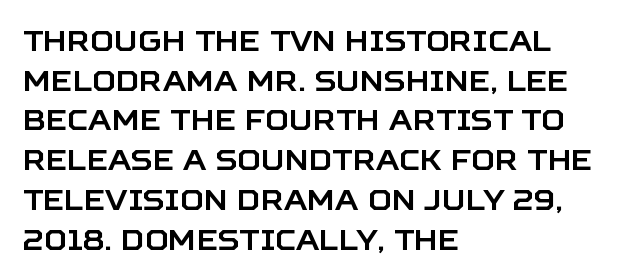
{"serif": "no", "italic": "no", "width": "normal", "stroke_contrast": "low", "x_height": "large", "monospaced": "no", "underline": "no", "align": "left", "line_spacing": "normal", "line_spacing_ratio": 1.37, "letter_spacing": "normal", "letter_spacing_em": 0.0, "glyph_px": 29}
